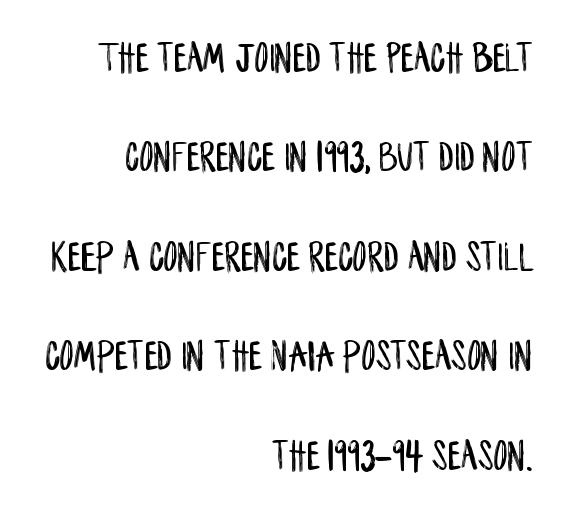
{"serif": "no", "italic": "no", "width": "condensed", "stroke_contrast": "low", "x_height": "large", "monospaced": "no", "underline": "no", "align": "right", "line_spacing": "loose", "line_spacing_ratio": 2.26, "letter_spacing": "normal", "letter_spacing_em": 0.0, "glyph_px": 44}
